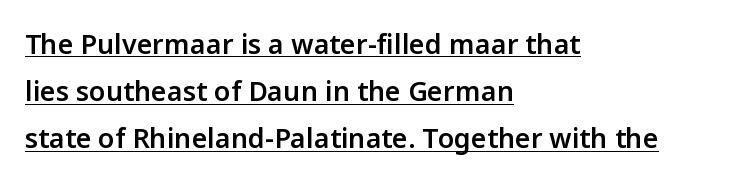
The image shows 27 px text type, upright; set left-aligned, line spacing 1.75x, normal letter spacing, underlined.
